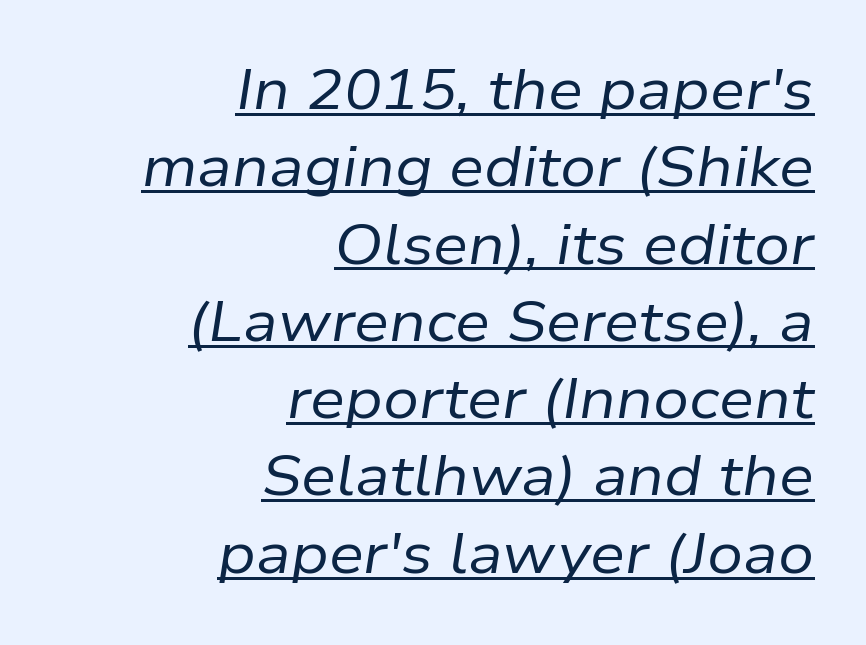
The image shows 56 px regular-weight type, italic (leaning right); set right-aligned, normal line spacing (1.38x), normal letter spacing, underlined; low stroke contrast and a medium x-height.
